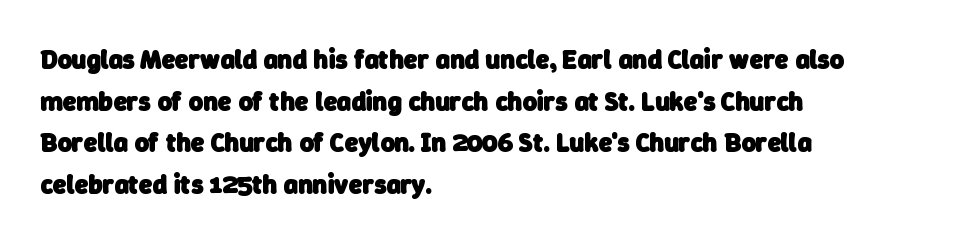
The rendering uses a moderate line-height, typical for paragraphs. Is the letter spacing exaggerated? No — it looks like the ordinary default. Nobody drew a line under any word here. How heavy is the stroke? Heavy — this is a bold.
